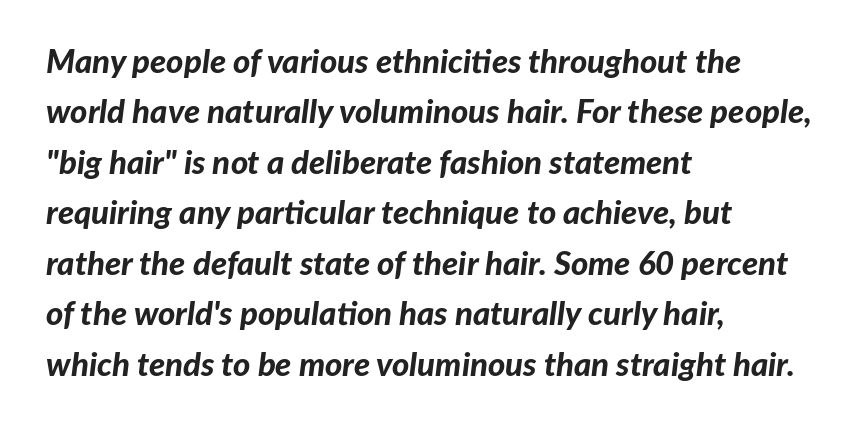
The image shows 33 px bold type, italic (leaning right); set left-aligned, normal line spacing (1.53x), normal letter spacing, not underlined; low stroke contrast and a medium x-height.
